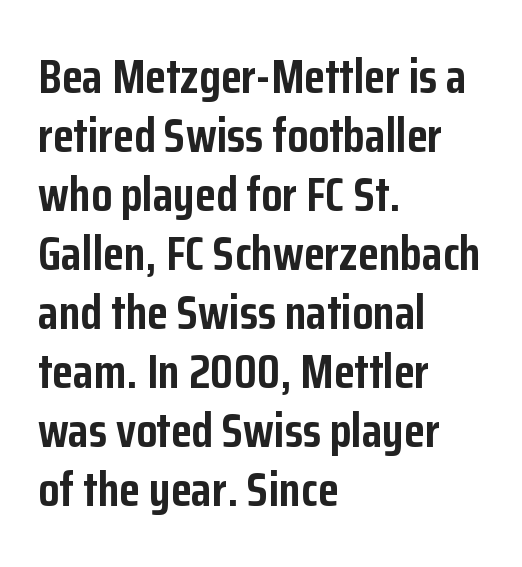
Q: Is the text bold? A: Yes.
Q: Is the text italic (slanted)? A: No, it is upright.
Q: Is the typeface a serif or a sans-serif typeface? A: Sans-serif.
Q: Is the text underlined? A: No.
Q: How is the paragraph aligned? A: Left-aligned.
Q: Is the spacing between letters normal or unusually wide? A: Normal.
Q: Width (condensed, normal, or wide)? A: Condensed.
Q: Stroke contrast? A: Low.
Q: x-height? A: Medium.
Q: Monospaced? A: No.
